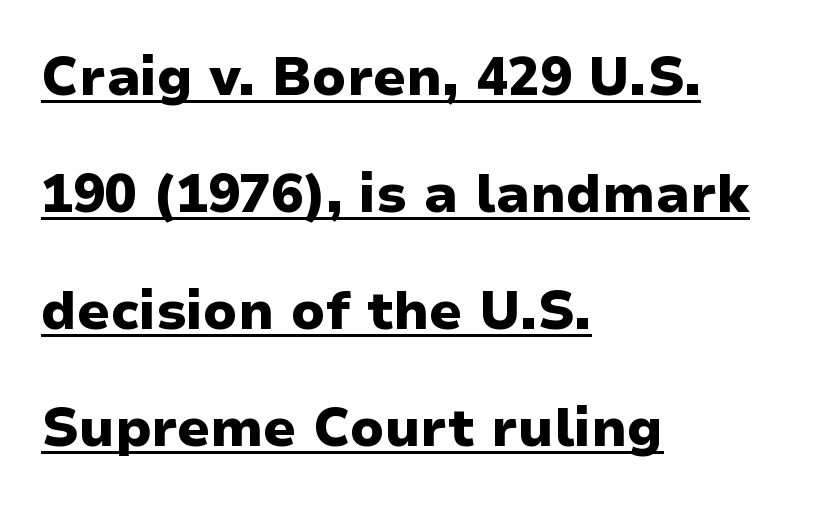
Q: Is the text bold? A: Yes.
Q: Is the text italic (slanted)? A: No, it is upright.
Q: Is the typeface a serif or a sans-serif typeface? A: Sans-serif.
Q: Is the text underlined? A: Yes.
Q: How is the paragraph aligned? A: Left-aligned.
Q: Is the spacing between letters normal or unusually wide? A: Normal.
Q: Is the spacing between lines tight, normal or loose? A: Loose.
Q: Width (condensed, normal, or wide)? A: Normal.
Q: Stroke contrast? A: Low.
Q: x-height? A: Medium.
Q: Monospaced? A: No.
